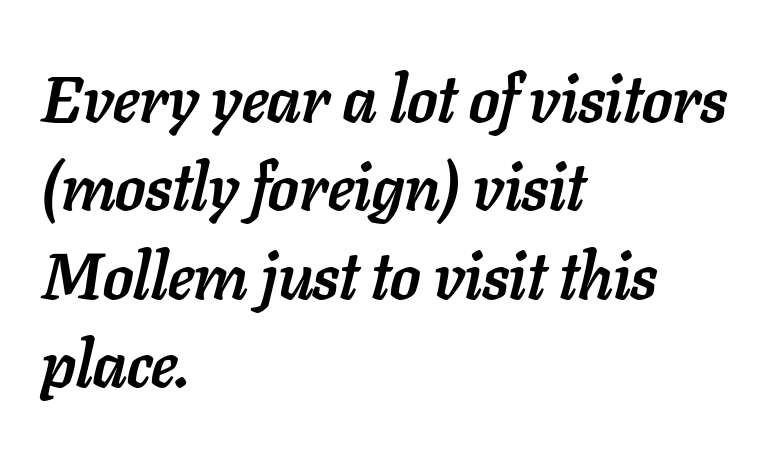
{"italic": "yes", "lean": "right", "slant_degrees": 11, "bold": "yes", "weight": "semibold", "width": "normal", "stroke_contrast": "low", "x_height": "medium", "monospaced": "no", "underline": "no", "align": "left", "line_spacing": "normal", "line_spacing_ratio": 1.36, "letter_spacing": "normal", "letter_spacing_em": 0.0, "glyph_px": 65}
